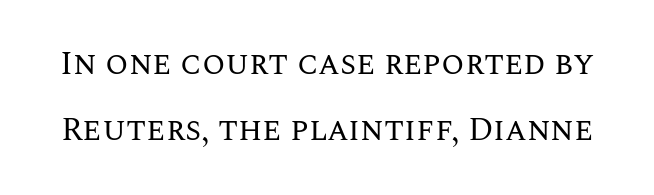
{"italic": "no", "bold": "no", "weight": "regular", "width": "normal", "stroke_contrast": "medium", "x_height": "large", "monospaced": "no", "underline": "no", "line_spacing": "loose", "line_spacing_ratio": 2.0, "letter_spacing": "normal", "letter_spacing_em": 0.0, "glyph_px": 33}
